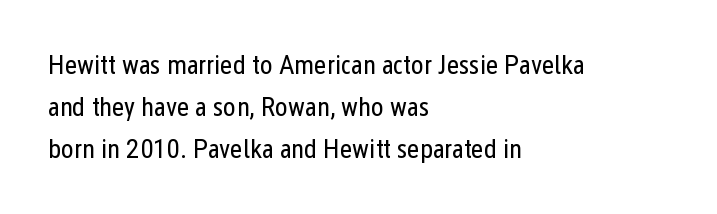
Q: Is the text bold? A: No.
Q: Is the text italic (slanted)? A: No, it is upright.
Q: Is the text underlined? A: No.
Q: How is the paragraph aligned? A: Left-aligned.
Q: Is the spacing between letters normal or unusually wide? A: Normal.
Q: Is the spacing between lines tight, normal or loose? A: Normal.
